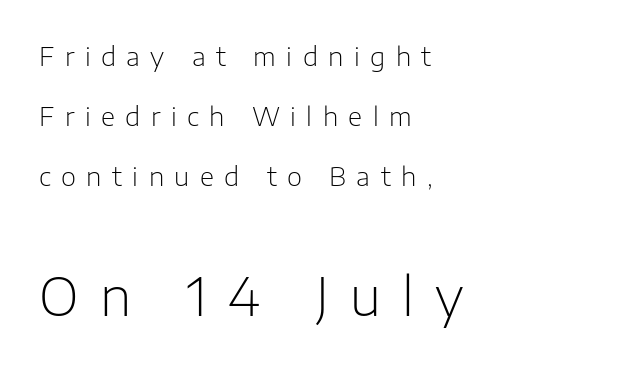
{"serif": "no", "italic": "no", "bold": "no", "weight": "light", "width": "normal", "stroke_contrast": "low", "x_height": "medium", "monospaced": "no", "underline": "no", "align": "left", "line_spacing": "loose", "line_spacing_ratio": 2.3, "letter_spacing": "wide", "letter_spacing_em": 0.4, "larger_block": "second", "size_ratio": 2.04, "glyph_px": 53}
